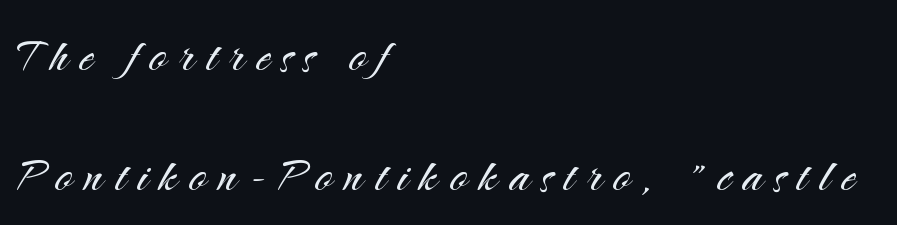
The area under the type is left untouched. A great deal of white space separates one row of letters from the next. This rendering uses left alignment, leaving the right contour irregular.
